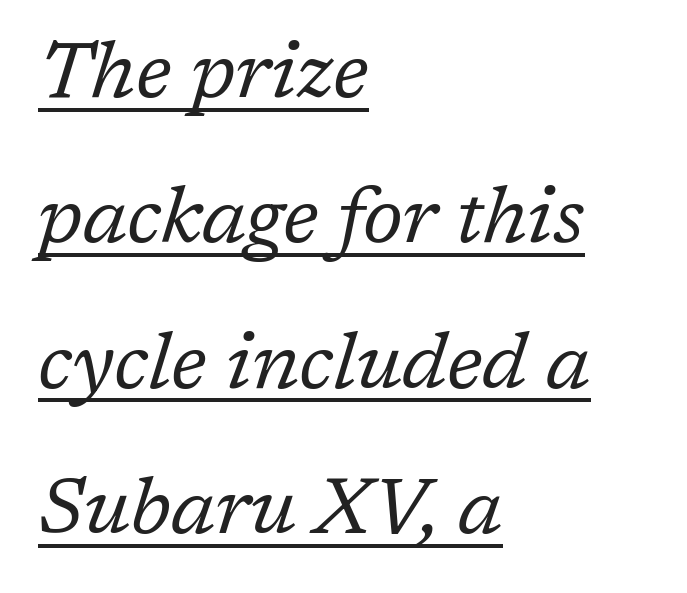
You can tell it's italic because the verticals aren't actually vertical. Do the characters align in a grid? No, the font is proportional. How are the letters spaced? Ordinarily, with no added tracking. The characters are drawn with everyday or finer stroke widths. You can tell from the footed stems that serif type was used. Underline: present.
